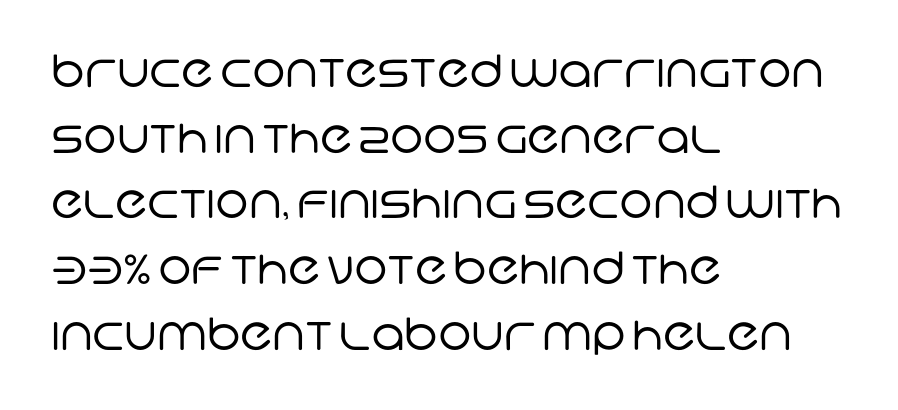
The image shows 45 px regular-weight sans-serif type; set left-aligned, normal line spacing (1.46x), normal letter spacing, not underlined; low stroke contrast and a large x-height.
